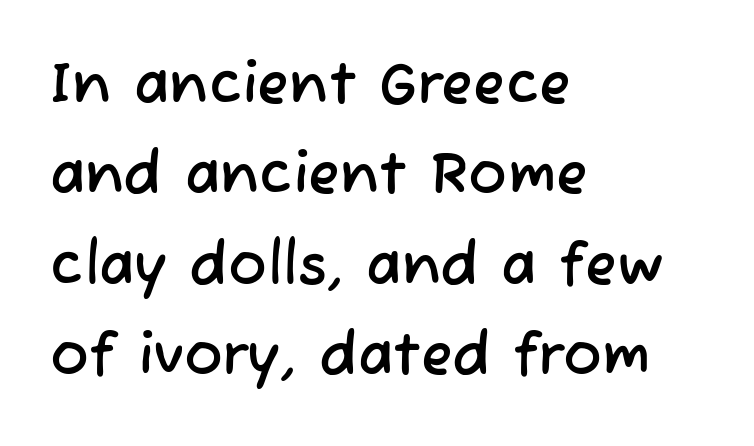
Varying glyph widths throughout — classic text-font behaviour. What stands out about the letter spacing? Nothing — it is the standard amount. This sample uses a sans-serif face. No word sits above an underline. The block of text has a typical density, with ordinary space between rows. Horizontally, the lines are justified to the leading edge only.
